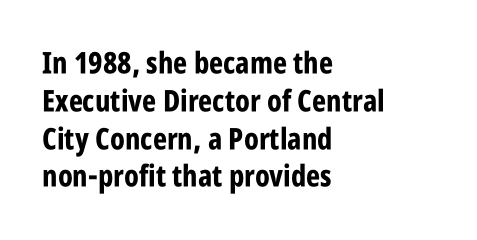
The image shows 30 px bold, condensed sans-serif type, upright; set left-aligned, normal line spacing (1.26x), normal letter spacing, not underlined; low stroke contrast and a large x-height.
